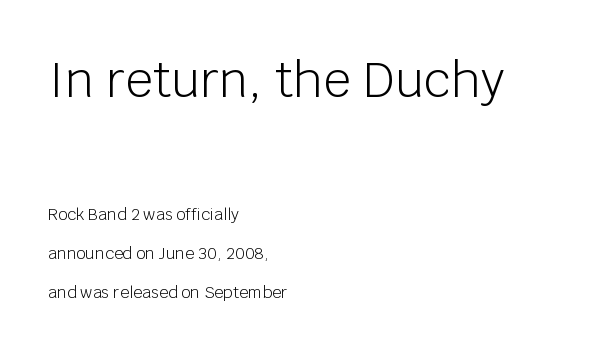
Q: Is the text bold? A: No.
Q: Is the text italic (slanted)? A: No, it is upright.
Q: Is the typeface a serif or a sans-serif typeface? A: Sans-serif.
Q: Is the text underlined? A: No.
Q: How is the paragraph aligned? A: Left-aligned.
Q: Is the spacing between letters normal or unusually wide? A: Normal.
Q: Is the spacing between lines tight, normal or loose? A: Loose.
Q: Which block of text is set in a larger size, the first (top) or the second (bottom)? A: The first (top) one.
Q: Width (condensed, normal, or wide)? A: Normal.
Q: Stroke contrast? A: Low.
Q: x-height? A: Large.
Q: Monospaced? A: No.
